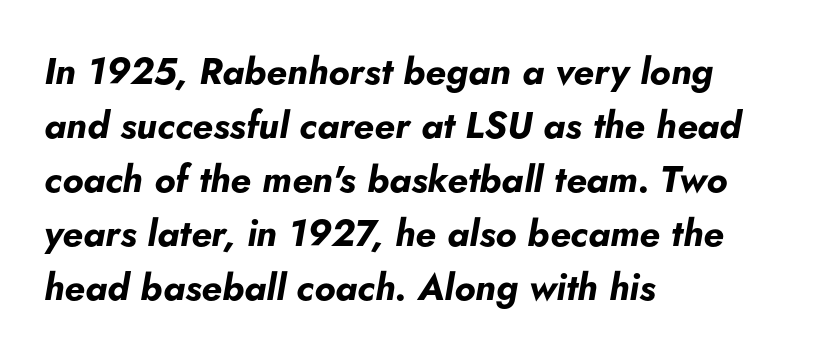
{"italic": "yes", "lean": "right", "slant_degrees": 5, "bold": "yes", "weight": "bold", "width": "normal", "stroke_contrast": "low", "x_height": "small", "monospaced": "no", "underline": "no", "align": "left", "line_spacing": "normal", "line_spacing_ratio": 1.46, "letter_spacing": "normal", "letter_spacing_em": 0.0, "glyph_px": 37}
